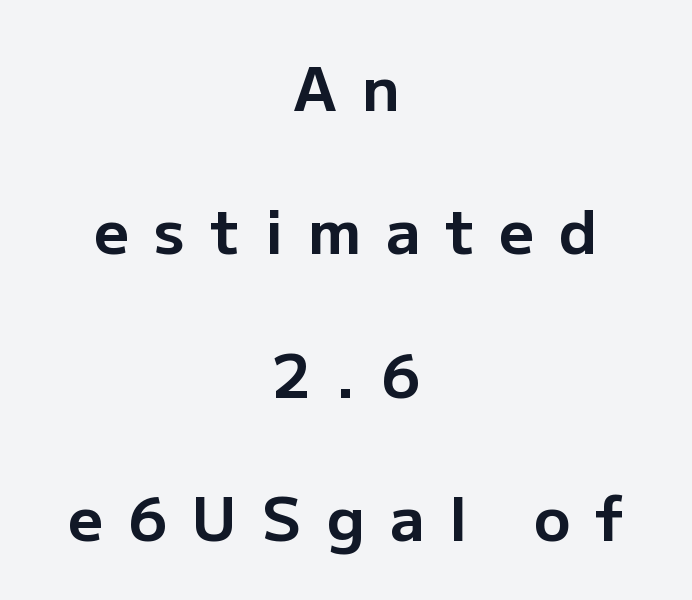
Q: Is the text bold? A: Yes.
Q: Is the text italic (slanted)? A: No, it is upright.
Q: Is the typeface a serif or a sans-serif typeface? A: Sans-serif.
Q: Is the text underlined? A: No.
Q: How is the paragraph aligned? A: Centered.
Q: Is the spacing between letters normal or unusually wide? A: Unusually wide.
Q: Is the spacing between lines tight, normal or loose? A: Loose.
Q: Width (condensed, normal, or wide)? A: Normal.
Q: Stroke contrast? A: Low.
Q: x-height? A: Medium.
Q: Monospaced? A: No.
